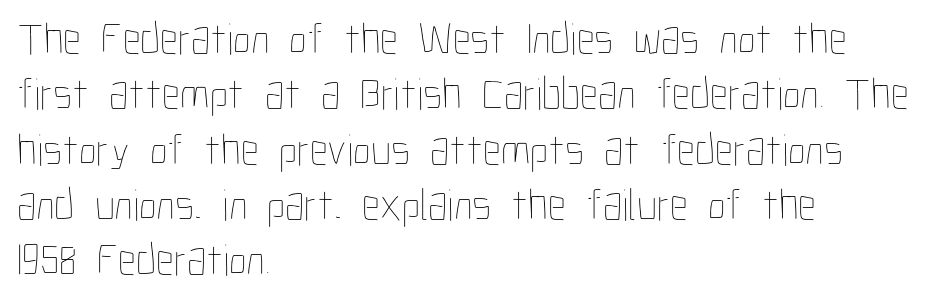
Q: Is the text bold? A: No.
Q: Is the text italic (slanted)? A: No, it is upright.
Q: Is the text underlined? A: No.
Q: How is the paragraph aligned? A: Left-aligned.
Q: Is the spacing between letters normal or unusually wide? A: Normal.
Q: Width (condensed, normal, or wide)? A: Condensed.
Q: Stroke contrast? A: Low.
Q: x-height? A: Medium.
Q: Monospaced? A: No.
